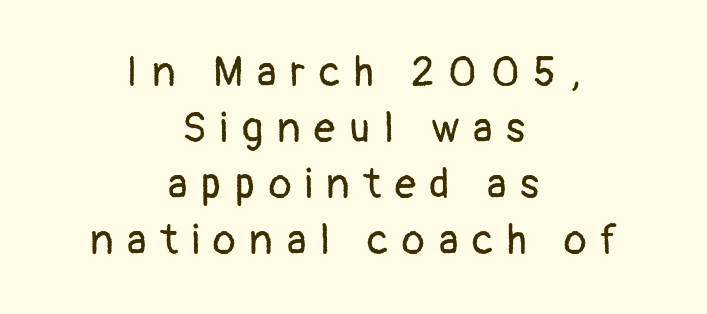
{"serif": "no", "italic": "no", "bold": "no", "weight": "regular", "width": "normal", "stroke_contrast": "low", "x_height": "medium", "monospaced": "no", "underline": "no", "align": "center", "line_spacing": "normal", "line_spacing_ratio": 1.33, "letter_spacing": "wide", "letter_spacing_em": 0.33, "glyph_px": 42}
